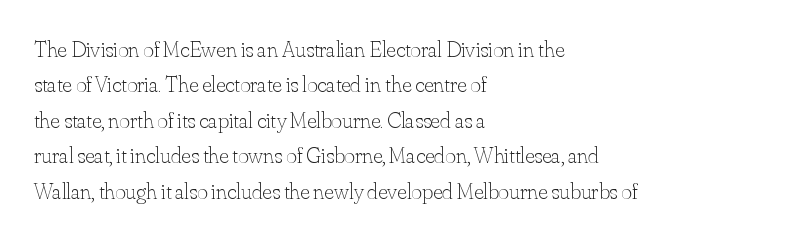
{"italic": "no", "bold": "no", "underline": "no", "align": "left", "line_spacing": "normal", "line_spacing_ratio": 1.54, "letter_spacing": "normal", "letter_spacing_em": 0.0, "glyph_px": 23}
